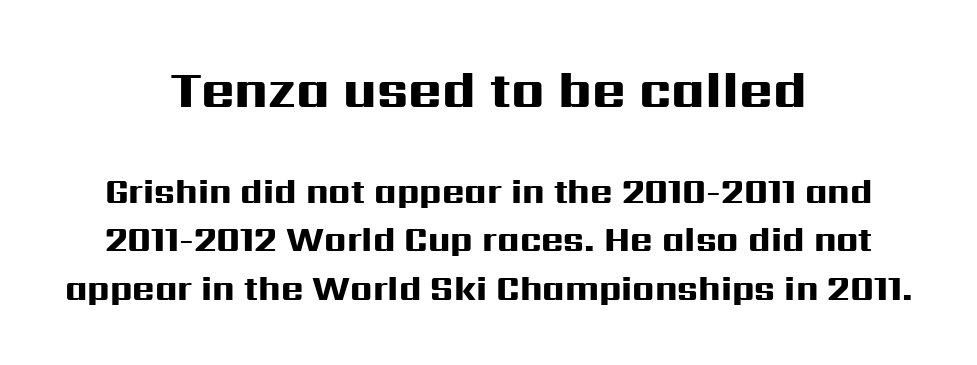
The image shows 51 px heavy, wide sans-serif type, upright; set centered, normal line spacing (1.43x), normal letter spacing, not underlined; the first (top) block is 1.5x larger; high stroke contrast and a medium x-height.
